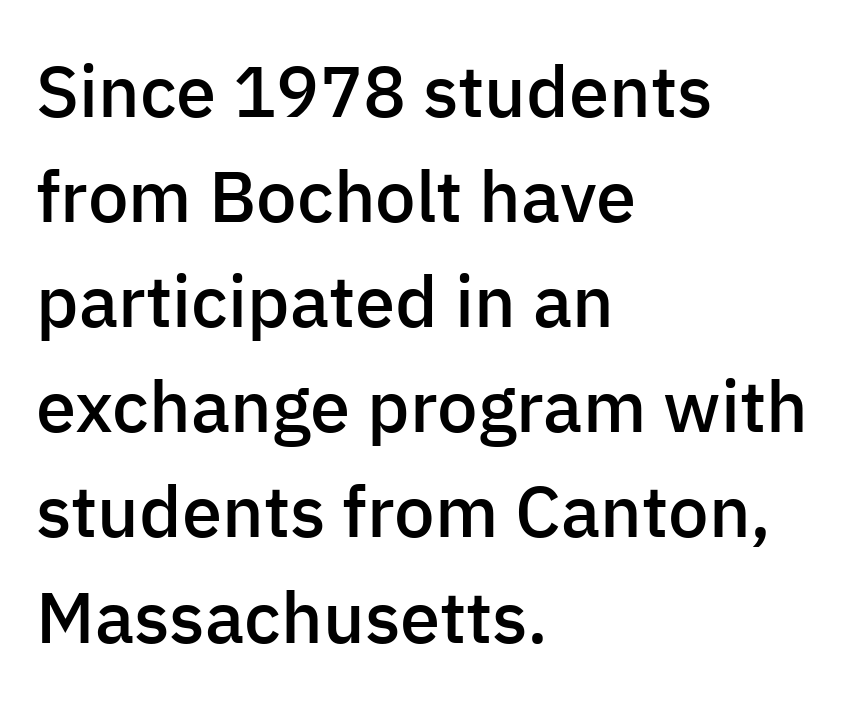
The characters display no serif detailing; their extremities are plain. This sample has the flowing, uneven cadence of proportional lettering. Caption: semibold face, moderately heavy strokes. This sample keeps an unexceptional amount of space between lines. Does the lettering tilt? It doesn't — this is upright.
